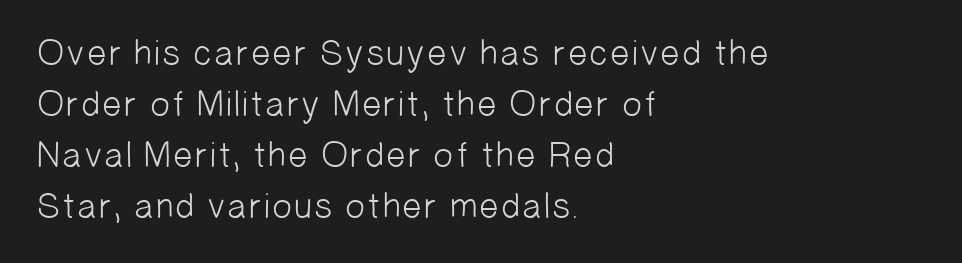
{"serif": "no", "bold": "no", "weight": "light", "width": "normal", "stroke_contrast": "low", "x_height": "medium", "monospaced": "no", "underline": "no", "align": "left", "line_spacing": "normal", "line_spacing_ratio": 1.42, "letter_spacing": "normal", "letter_spacing_em": 0.0, "glyph_px": 36}
